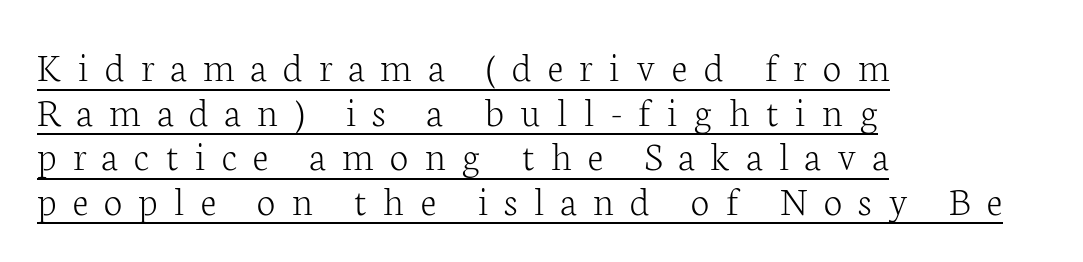
Q: Is the text bold? A: No.
Q: Is the text italic (slanted)? A: No, it is upright.
Q: Is the typeface a serif or a sans-serif typeface? A: Serif.
Q: Is the text underlined? A: Yes.
Q: How is the paragraph aligned? A: Left-aligned.
Q: Is the spacing between letters normal or unusually wide? A: Unusually wide.
Q: Is the spacing between lines tight, normal or loose? A: Tight.
Q: Width (condensed, normal, or wide)? A: Normal.
Q: Stroke contrast? A: Low.
Q: x-height? A: Medium.
Q: Monospaced? A: No.
